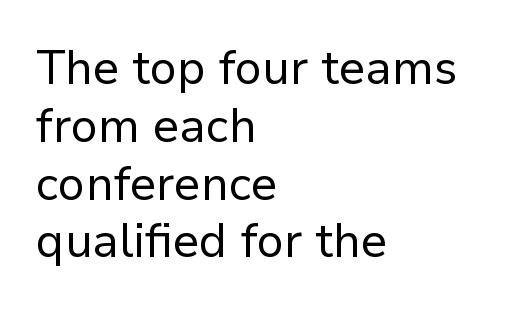
The image shows 47 px regular-weight sans-serif type, upright; set left-aligned, line spacing 1.23x, normal letter spacing, not underlined; low stroke contrast and a medium x-height.
